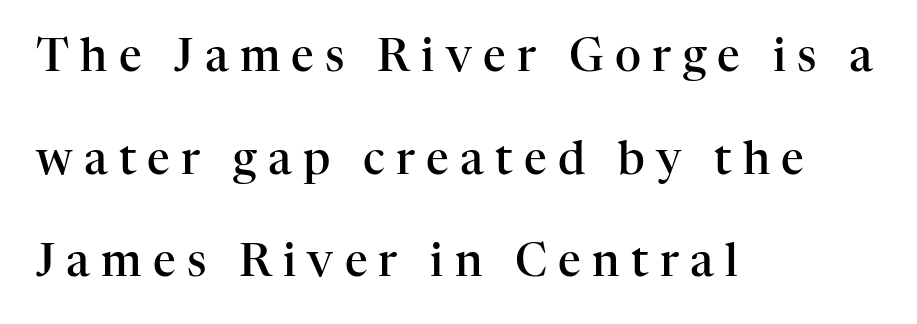
The image shows 45 px semibold serif type, upright; set left-aligned, loose line spacing (2.28x), unusually wide letter spacing (+0.25 em), not underlined; high stroke contrast and a medium x-height.
